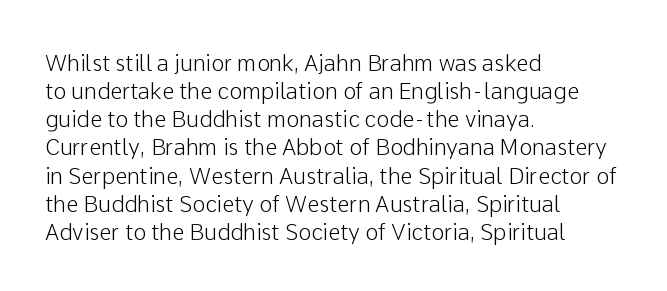
{"italic": "no", "underline": "no", "align": "left", "line_spacing": "normal", "line_spacing_ratio": 1.28, "letter_spacing": "normal", "letter_spacing_em": 0.0, "glyph_px": 22}
